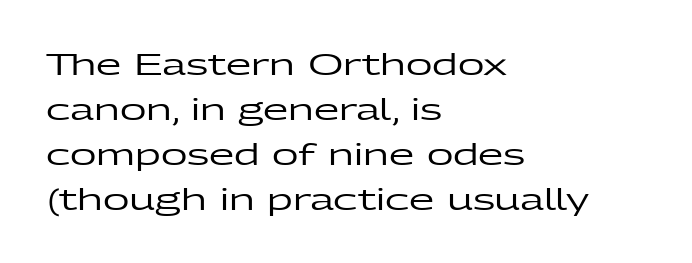
Reading down the column, the eye jumps a familiar distance to each next line. Regarding serifs, this sample does without them. A typesetter would call this proportional, since set widths differ per character. All the whitespace from short lines collects on the right. The specimen omits any rule beneath the text block's lines. Here the glyphs are tracked normally, forming tight word shapes.
